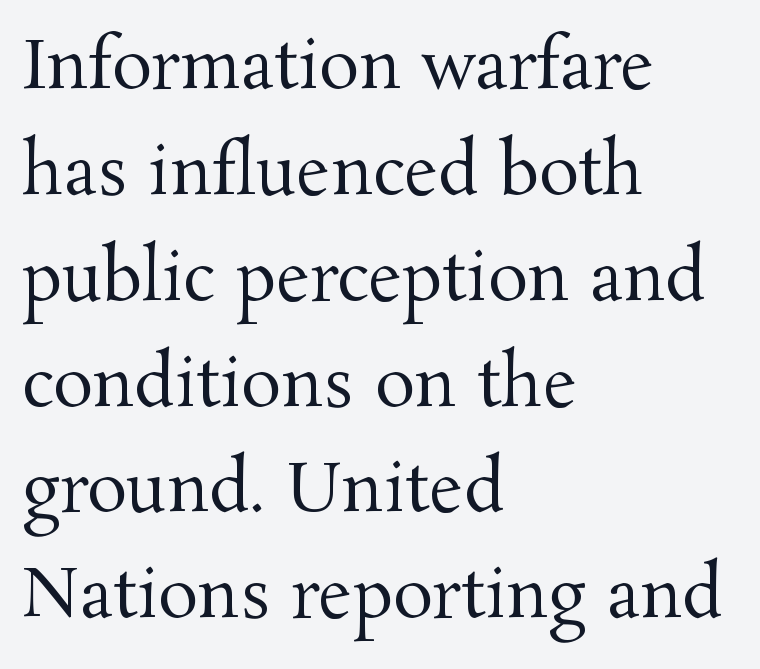
The image shows 67 px regular-weight serif type, upright; set left-aligned, normal line spacing (1.58x), normal letter spacing, not underlined; medium stroke contrast and a medium x-height.
